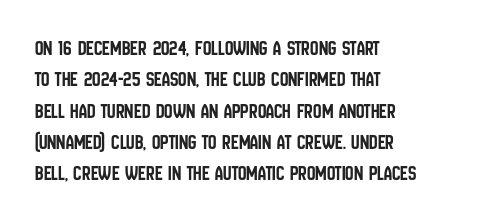
Q: Is the text italic (slanted)? A: No, it is upright.
Q: Is the text underlined? A: No.
Q: How is the paragraph aligned? A: Left-aligned.
Q: Is the spacing between letters normal or unusually wide? A: Normal.
Q: Is the spacing between lines tight, normal or loose? A: Normal.
